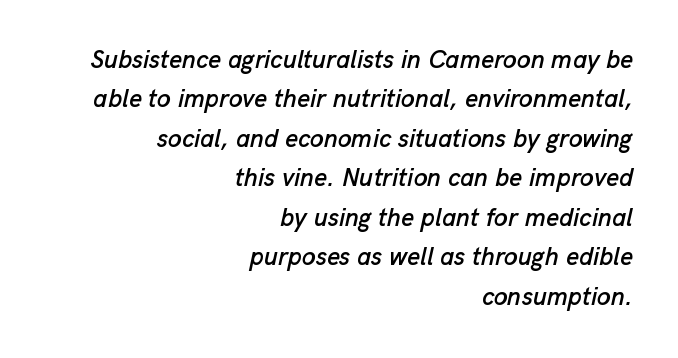
If you drew a line through each stem, it would be angled. In terms of letterspacing, this is plain default setting. No word sits above an underline. The block of text has a typical density, with ordinary space between rows. A student would call this right alignment; a typographer would say flush right, rag left.
